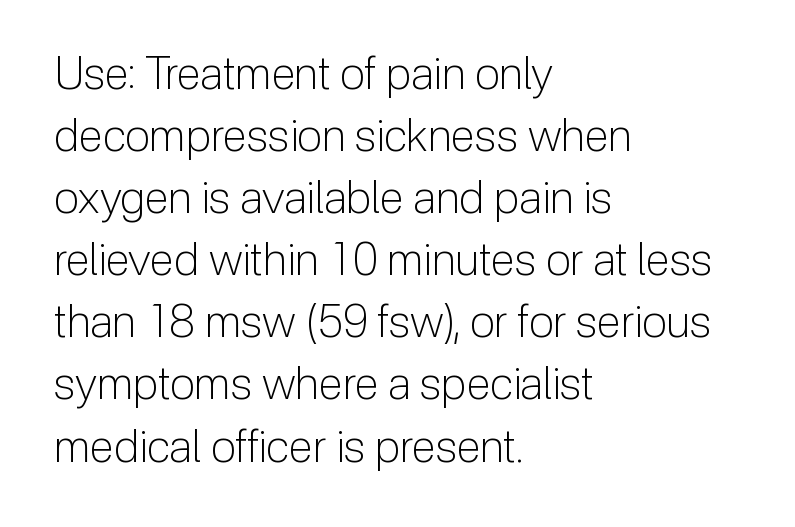
Compared with typical paragraphs, the rows here are spaced about the same. A quiet, ordinary-to-light weight characterises the typeface. Casual observation: everything's shoved over to the left. Nothing unusual about the tracking: characters are spaced as the font intends. Do the letters lean? They stand straight.
